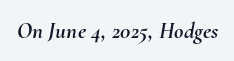
{"italic": "yes", "lean": "right", "slant_degrees": 10, "underline": "no", "letter_spacing": "normal", "letter_spacing_em": 0.0, "glyph_px": 23}
